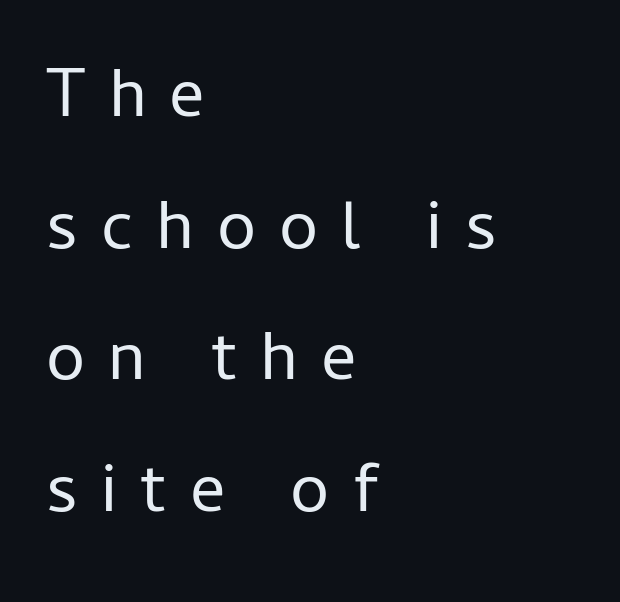
The image shows 70 px regular-weight sans-serif type, upright; set left-aligned, line spacing 1.88x, unusually wide letter spacing (+0.33 em), not underlined; low stroke contrast and a medium x-height.
